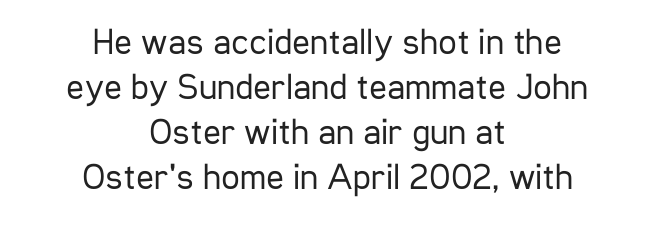
The typesetter chose a symmetrical, centered arrangement here. A typesetter would call this proportional, since set widths differ per character. No extra ink here — the face is not bold. The passage shown has conventional tracking throughout. Every character sits straight up, as roman type does.
